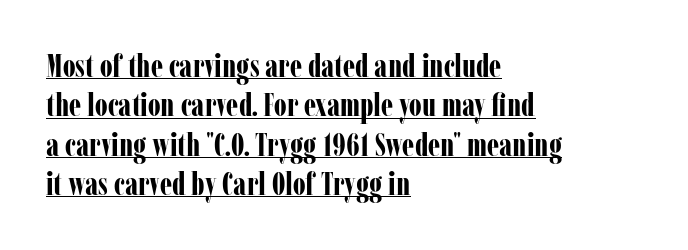
Do the characters align in a grid? No, the font is proportional. Where is the straight margin? On the left. Strong, thick strokes mark this as bold type. Type style note: has serifs. Underlining? Definitely there. Standard letterfit; no display-style spreading of the glyphs.
